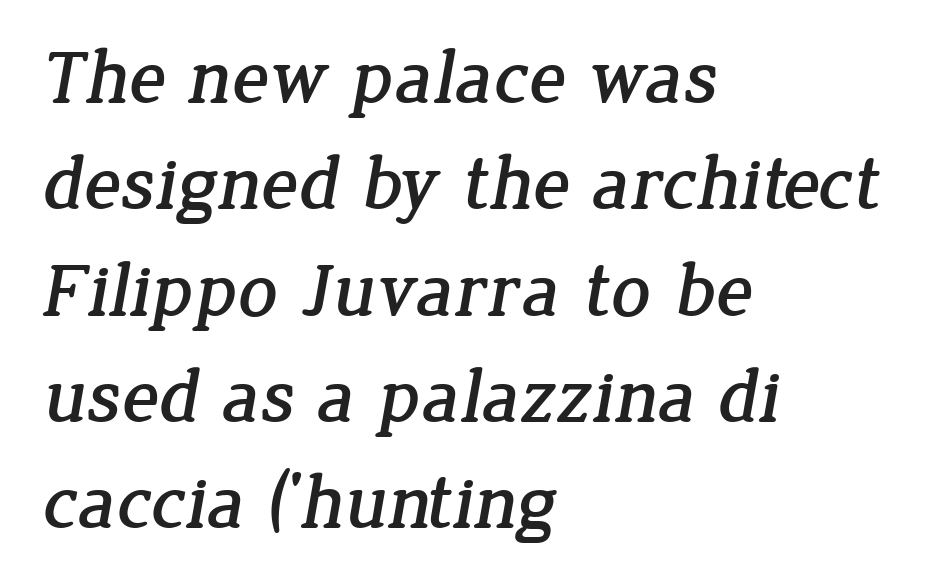
Q: Is the typeface a serif or a sans-serif typeface? A: Serif.
Q: Is the text underlined? A: No.
Q: How is the paragraph aligned? A: Left-aligned.
Q: Is the spacing between letters normal or unusually wide? A: Normal.
Q: Is the spacing between lines tight, normal or loose? A: Normal.
Q: Width (condensed, normal, or wide)? A: Normal.
Q: Stroke contrast? A: Low.
Q: x-height? A: Medium.
Q: Monospaced? A: No.
